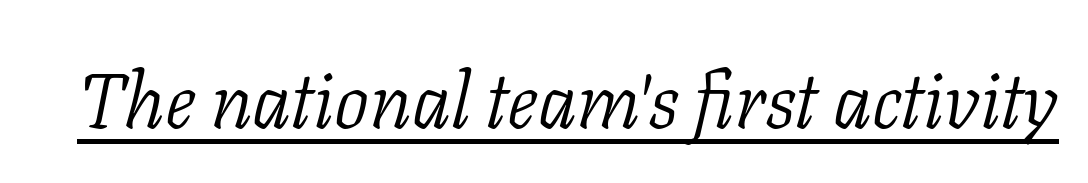
Q: Is the text bold? A: No.
Q: Is the text italic (slanted)? A: Yes, it leans right by about 11 degrees.
Q: Is the typeface a serif or a sans-serif typeface? A: Serif.
Q: Is the text underlined? A: Yes.
Q: Is the spacing between letters normal or unusually wide? A: Normal.
Q: Width (condensed, normal, or wide)? A: Normal.
Q: Stroke contrast? A: Low.
Q: x-height? A: Medium.
Q: Monospaced? A: No.
